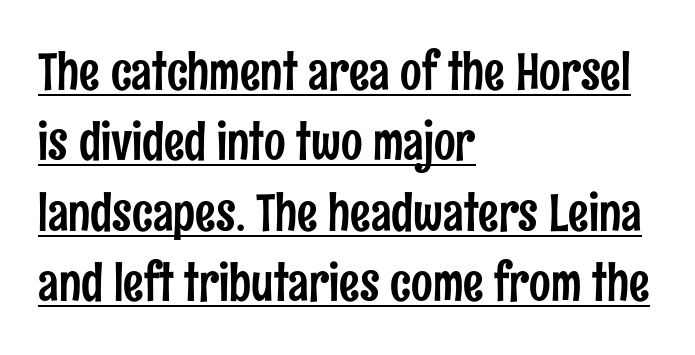
Q: Is the text italic (slanted)? A: No, it is upright.
Q: Is the typeface a serif or a sans-serif typeface? A: Sans-serif.
Q: Is the text underlined? A: Yes.
Q: How is the paragraph aligned? A: Left-aligned.
Q: Is the spacing between letters normal or unusually wide? A: Normal.
Q: Is the spacing between lines tight, normal or loose? A: Normal.
Q: Width (condensed, normal, or wide)? A: Condensed.
Q: Stroke contrast? A: Low.
Q: x-height? A: Medium.
Q: Monospaced? A: No.
